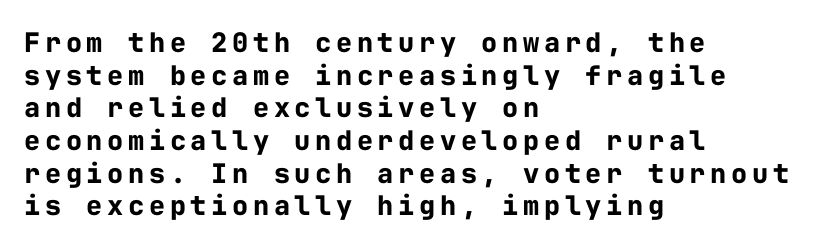
{"italic": "no", "bold": "yes", "underline": "no", "align": "left", "line_spacing_ratio": 1.21, "glyph_px": 27}
